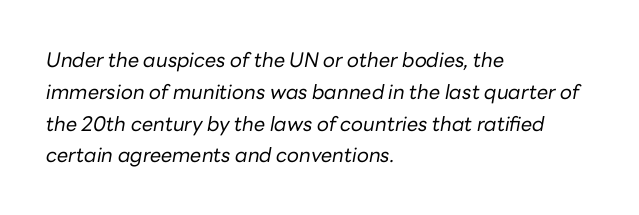
The image shows 20 px text type, italic (leaning right); set left-aligned, normal line spacing (1.59x), normal letter spacing, not underlined.
